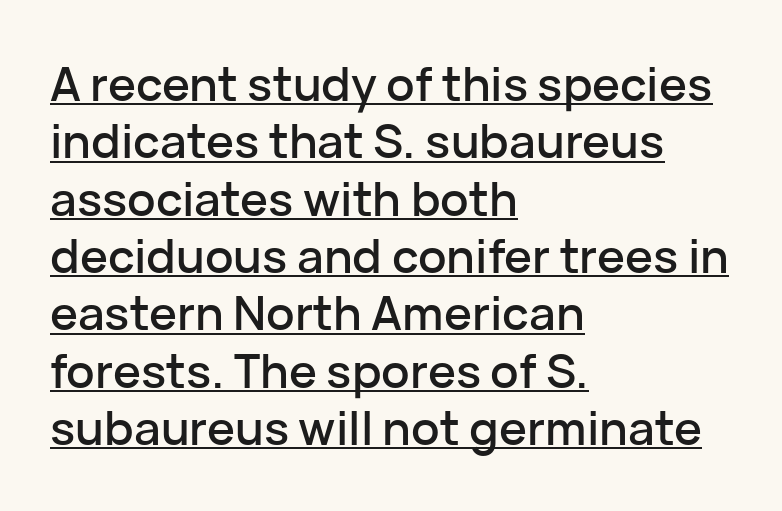
The image shows 47 px sans-serif type, upright; set left-aligned, line spacing 1.22x, normal letter spacing, underlined; low stroke contrast and a medium x-height.
